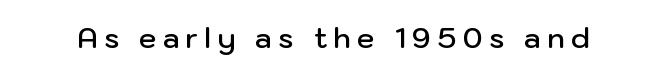
The strip under each line holds only bare page. Weight: semibold (demi). The typeface chosen for these lines omits serifs. The font's upright variant was chosen for this text. You could not count columns in this text — the font is proportionally spaced.
